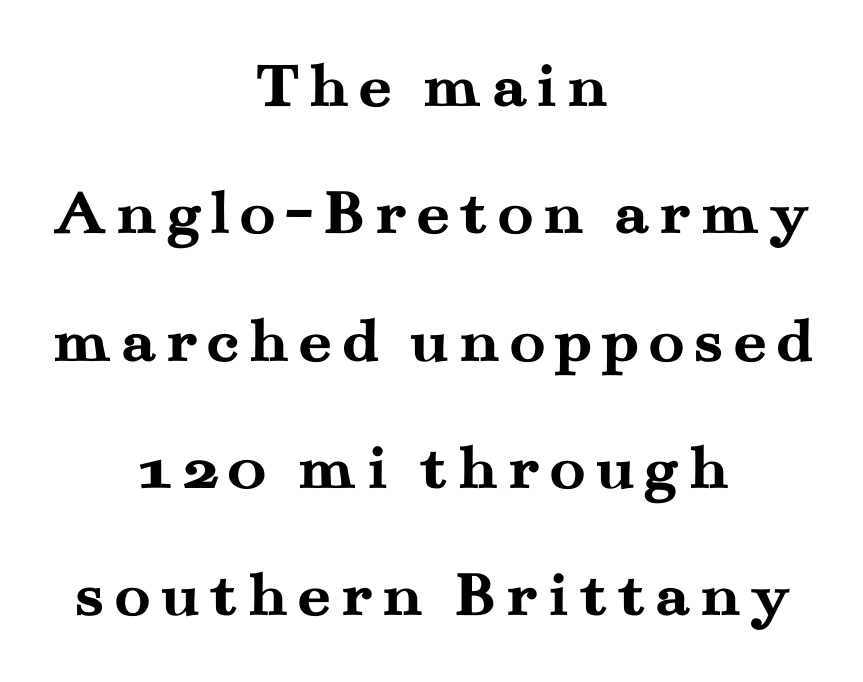
Does the type have serifs? Yes, each stem ends in a small foot. Looks like regular typesetting: each glyph gets only the width it needs. Posture: straight, roman, zero tilt. Layout note: lines centered. The foot of each line stays bare and open.
